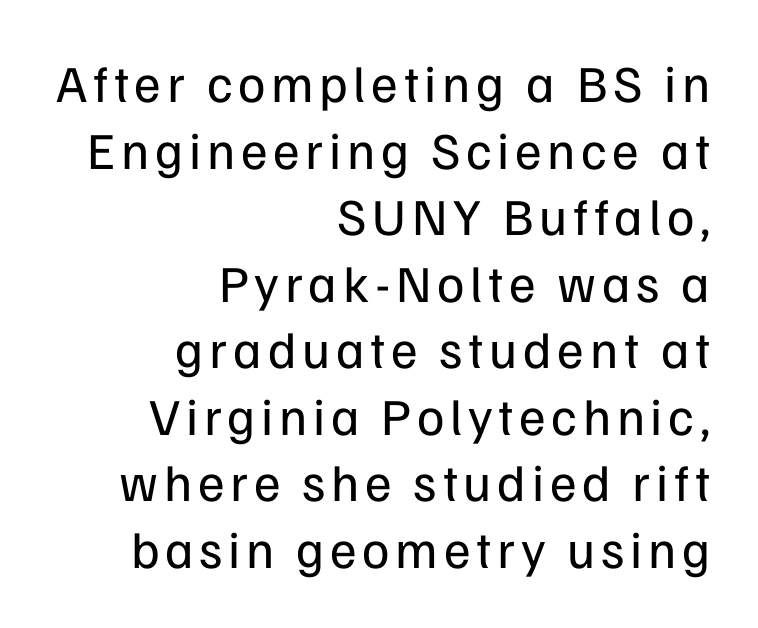
Q: Is the text bold? A: No.
Q: Is the text italic (slanted)? A: No, it is upright.
Q: Is the typeface a serif or a sans-serif typeface? A: Sans-serif.
Q: Is the text underlined? A: No.
Q: How is the paragraph aligned? A: Right-aligned.
Q: Is the spacing between lines tight, normal or loose? A: Normal.
Q: Width (condensed, normal, or wide)? A: Normal.
Q: Stroke contrast? A: Low.
Q: x-height? A: Medium.
Q: Monospaced? A: No.
